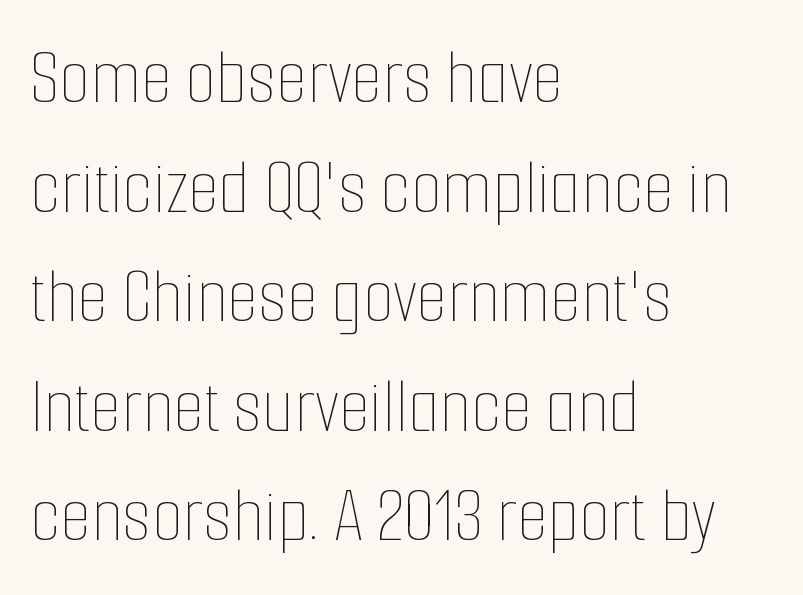
{"italic": "no", "bold": "no", "weight": "thin", "width": "condensed", "stroke_contrast": "low", "x_height": "medium", "monospaced": "no", "underline": "no", "align": "left", "line_spacing": "normal", "line_spacing_ratio": 1.37, "letter_spacing": "normal", "letter_spacing_em": 0.0, "glyph_px": 80}
